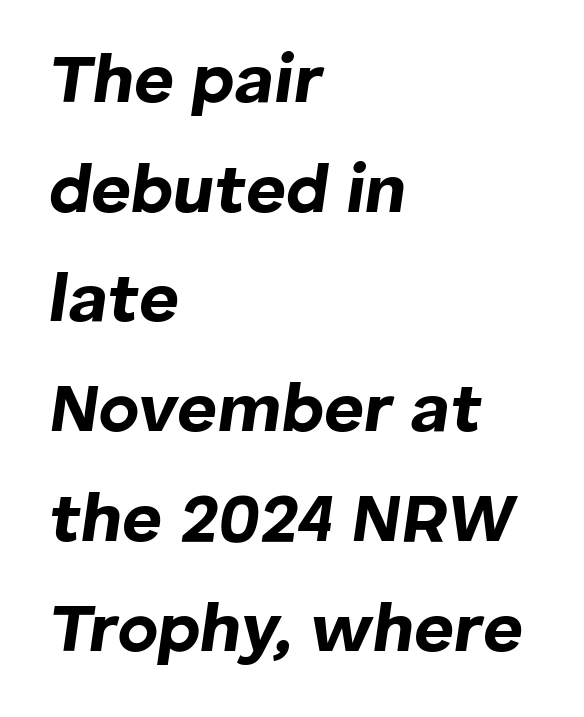
Q: Is the text bold? A: Yes.
Q: Is the text italic (slanted)? A: Yes, it leans right by about 8 degrees.
Q: Is the text underlined? A: No.
Q: How is the paragraph aligned? A: Left-aligned.
Q: Is the spacing between letters normal or unusually wide? A: Normal.
Q: Is the spacing between lines tight, normal or loose? A: Normal.
Q: Width (condensed, normal, or wide)? A: Normal.
Q: Stroke contrast? A: Low.
Q: x-height? A: Medium.
Q: Monospaced? A: No.
